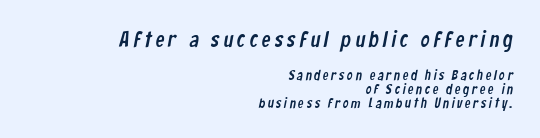
A flush-right, rag-left setting is used for this passage. Large over small — that's the arrangement of the two blocks here. The space between consecutive lines is stingy. The passage shown is not underscored anywhere.
